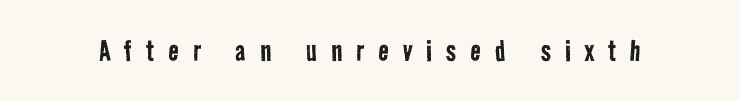
The image shows 35 px regular-weight, condensed sans-serif type; set unusually wide letter spacing (+0.41 em), not underlined; low stroke contrast and a medium x-height.
